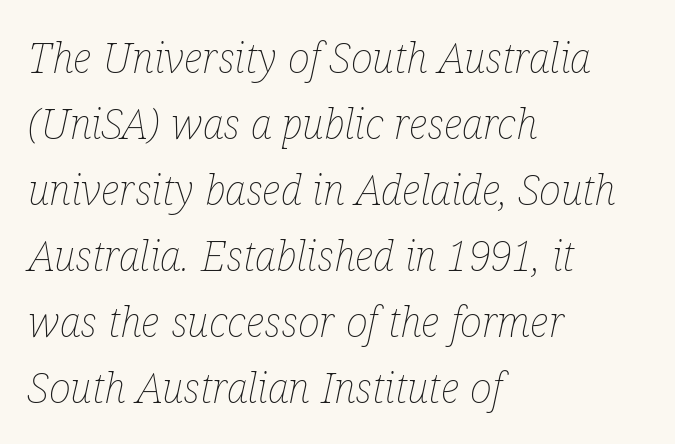
The image shows 42 px thin, condensed type, italic (leaning right); set left-aligned, normal line spacing (1.57x), normal letter spacing, not underlined; low stroke contrast and a medium x-height.
